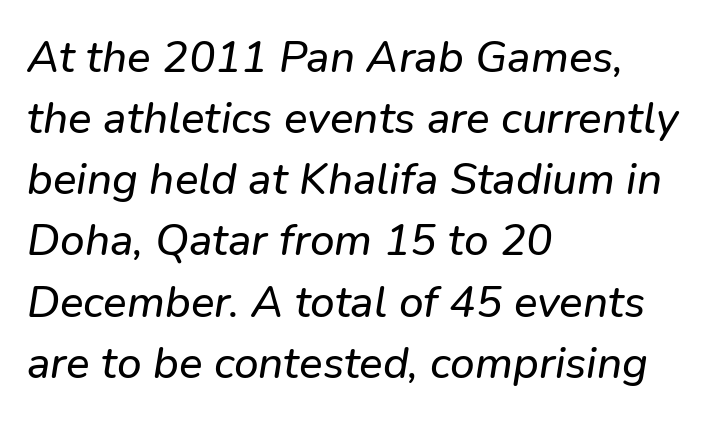
Q: Is the typeface a serif or a sans-serif typeface? A: Sans-serif.
Q: Is the text underlined? A: No.
Q: How is the paragraph aligned? A: Left-aligned.
Q: Is the spacing between letters normal or unusually wide? A: Normal.
Q: Is the spacing between lines tight, normal or loose? A: Normal.
Q: Width (condensed, normal, or wide)? A: Normal.
Q: Stroke contrast? A: Low.
Q: x-height? A: Medium.
Q: Monospaced? A: No.
